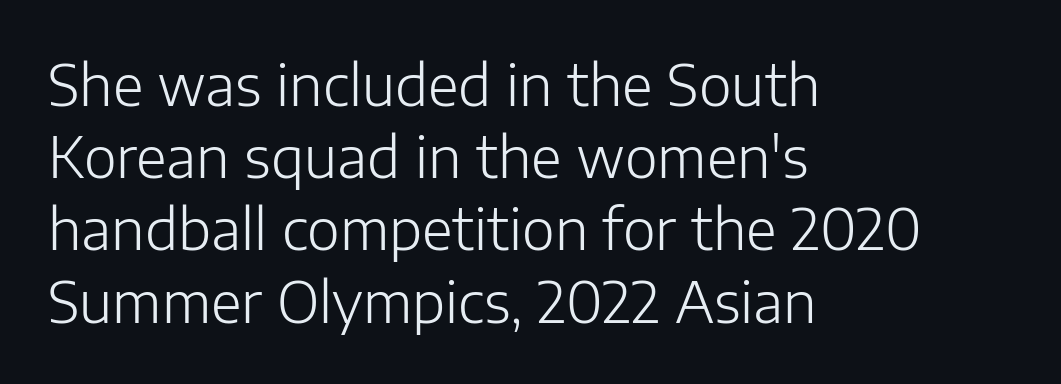
{"serif": "no", "italic": "no", "bold": "no", "weight": "light", "width": "normal", "stroke_contrast": "low", "x_height": "medium", "monospaced": "no", "underline": "no", "align": "left", "line_spacing": "normal", "line_spacing_ratio": 1.29, "letter_spacing": "normal", "letter_spacing_em": 0.0, "glyph_px": 56}
